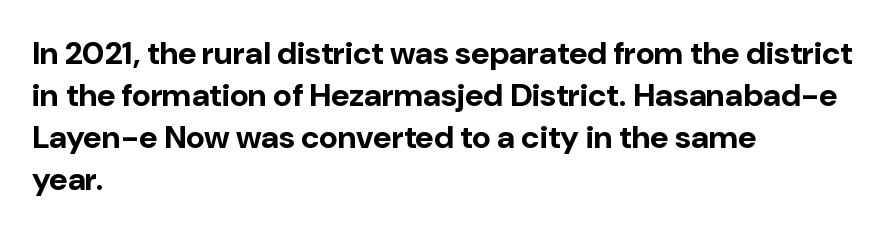
The image shows 32 px bold sans-serif type, upright; set left-aligned, normal line spacing (1.31x), normal letter spacing, not underlined; low stroke contrast and a medium x-height.
